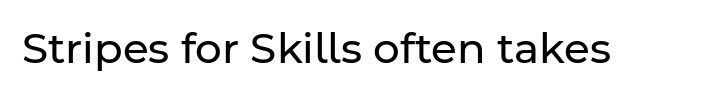
Note: no serifs on the glyphs. The zone under the glyphs is completely vacant. These lines are rendered in a variable-pitch font. The letters stand straight up with perfectly vertical stems.
